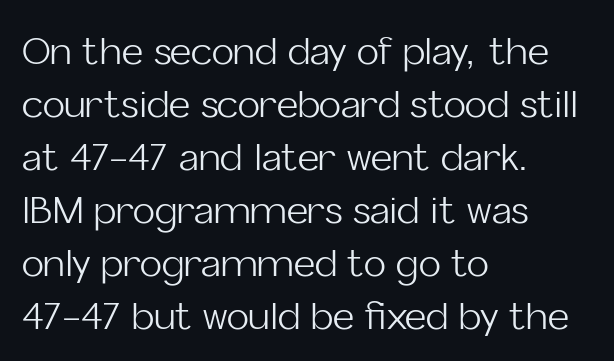
The image shows 37 px light sans-serif type, upright; set left-aligned, normal line spacing (1.43x), normal letter spacing, not underlined; low stroke contrast and a medium x-height.
